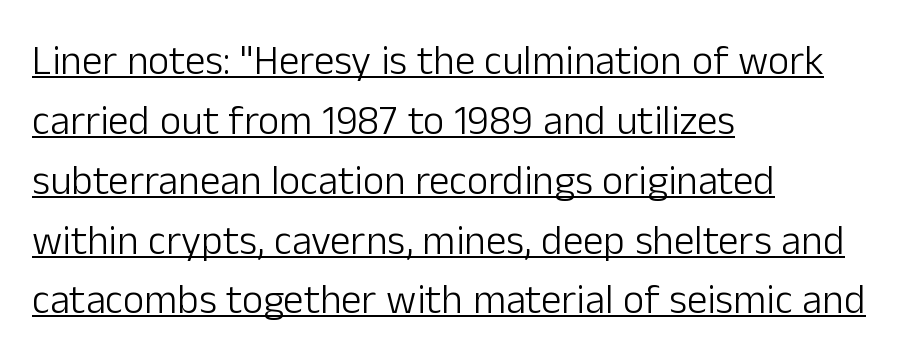
How would I describe the line gaps? Plain and ordinary. Does a line run under the words? Yes, clearly. Typeset ragged right — the left edge is the straight one. Looks like regular typesetting: each glyph gets only the width it needs. Glyph-to-glyph distance matches everyday printed text. Type style note: lacks serifs.
